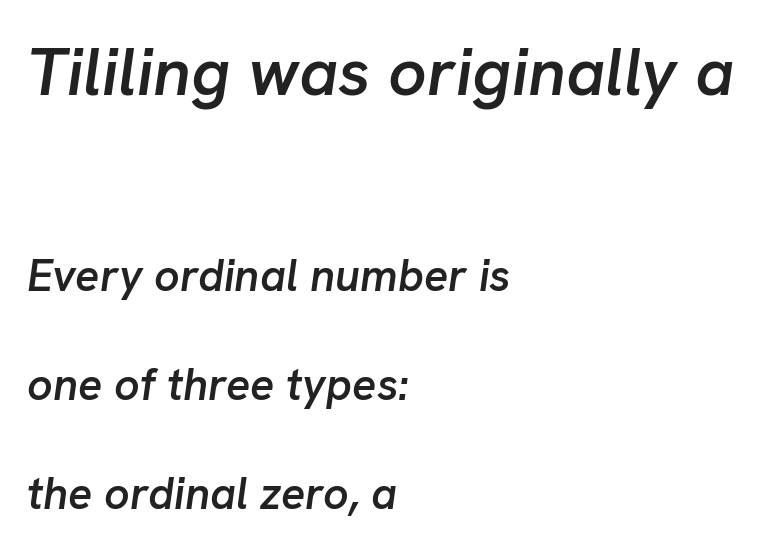
Horizontal alignment here is leftward, the default for most running prose. Stroke thickness is moderately raised; the sample reads as semibold. In terms of leading, this rendering errs on the spacious side. The glyphs are unaccompanied by any horizontal stroke below them. If you squint, the top block still reads clearly — it's the larger of the two.
